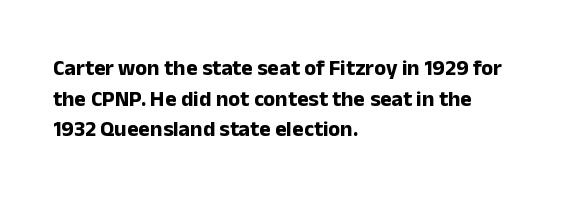
The image shows 22 px bold type, upright; set left-aligned, normal line spacing (1.39x), normal letter spacing, not underlined.
